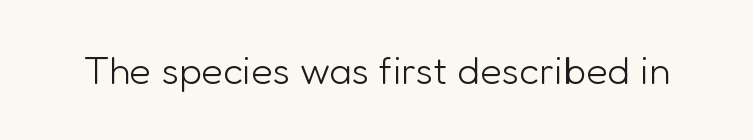
The letters advance in unequal steps, a hallmark of proportional type. Type style note: lacks serifs. Compared with typical body copy, the letter spacing here is the same. Heft: none added — not bold. Notice how the stems are strictly vertical — no italics here. Beneath every word, the page is bare.
